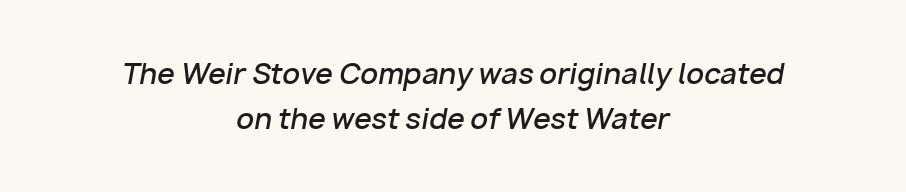
The image shows 28 px semibold type, italic (leaning right); set centered, normal line spacing (1.59x), normal letter spacing, not underlined; low stroke contrast and a medium x-height.
